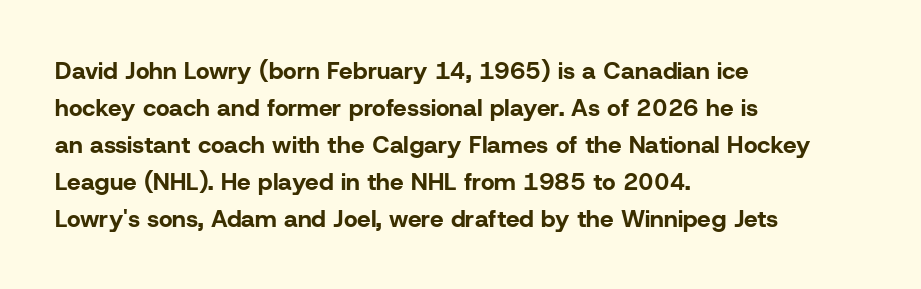
Q: Is the text bold? A: Yes.
Q: Is the text italic (slanted)? A: No, it is upright.
Q: Is the text underlined? A: No.
Q: How is the paragraph aligned? A: Left-aligned.
Q: Is the spacing between letters normal or unusually wide? A: Normal.
Q: Is the spacing between lines tight, normal or loose? A: Normal.
